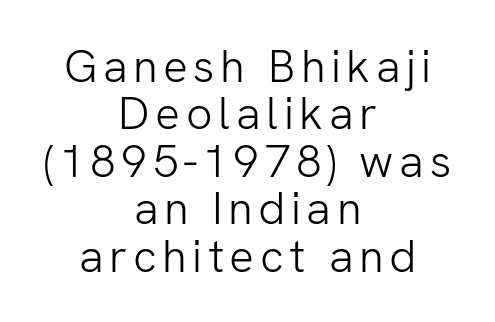
The image shows 46 px light sans-serif type, upright; set centered, tight line spacing (1.03x), not underlined; low stroke contrast and a medium x-height.
